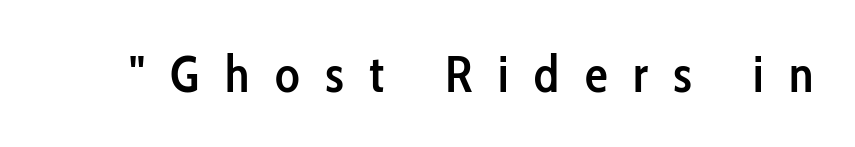
This sample uses a sans-serif face. The rendering inserts visible extra space after every character. Vertical strokes here are truly vertical. The string is rendered with underlining switched off. Caption: semibold face, moderately heavy strokes.
